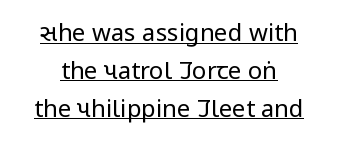
The letters stand upright; this is a roman face. Glance below the letters and you will spot a drawn line. Stroke thickness stays within the range of a standard reading face or lighter. You could call the tracking neutral — neither tight nor loose. Vertically, the passage feels balanced, rows spaced as you'd expect.
